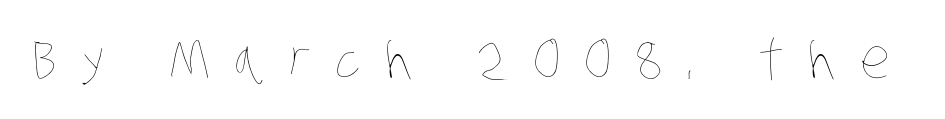
Q: Is the text bold? A: No.
Q: Is the text underlined? A: No.
Q: Is the spacing between letters normal or unusually wide? A: Unusually wide.
Q: Width (condensed, normal, or wide)? A: Condensed.
Q: Stroke contrast? A: Low.
Q: x-height? A: Large.
Q: Monospaced? A: No.
